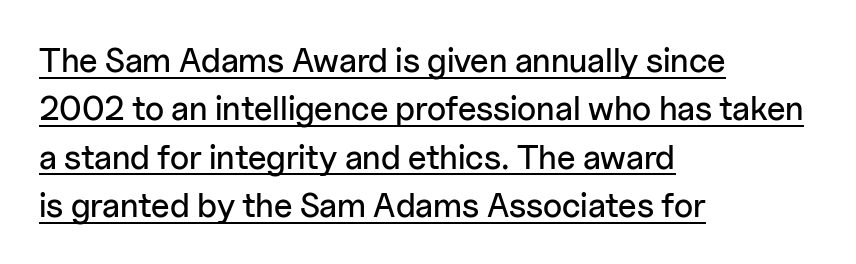
{"serif": "no", "italic": "no", "width": "normal", "stroke_contrast": "low", "x_height": "medium", "monospaced": "no", "underline": "yes", "align": "left", "line_spacing": "normal", "line_spacing_ratio": 1.42, "letter_spacing": "normal", "letter_spacing_em": 0.0, "glyph_px": 34}
